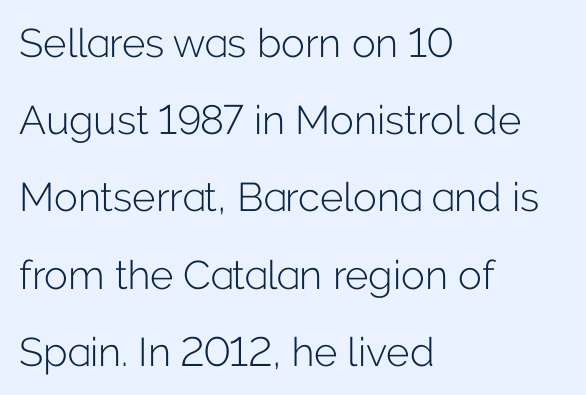
The image shows 40 px light sans-serif type, upright; set left-aligned, loose line spacing (1.93x), normal letter spacing, not underlined; low stroke contrast and a medium x-height.
